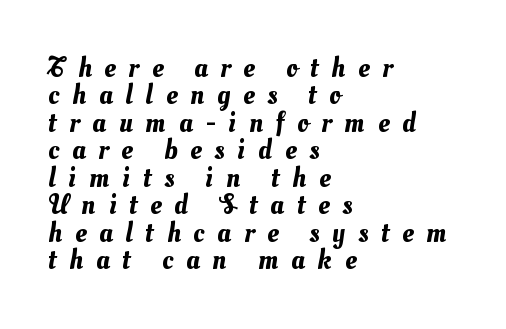
The image shows 28 px text type; set left-aligned, tight line spacing (0.98x), unusually wide letter spacing (+0.46 em), not underlined; medium stroke contrast and a small x-height.
